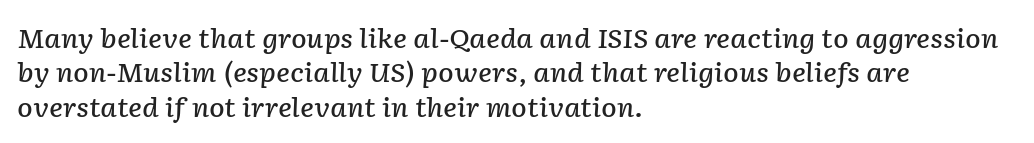
Just letters on the line, the space beneath them empty. Interline gaps are of average width in this sample. Nothing unusual about the tracking: characters are spaced as the font intends. Quick note: italic. Its strokes are somewhat broadened, the hallmark of semibold type. Casual observation: everything's shoved over to the left.
